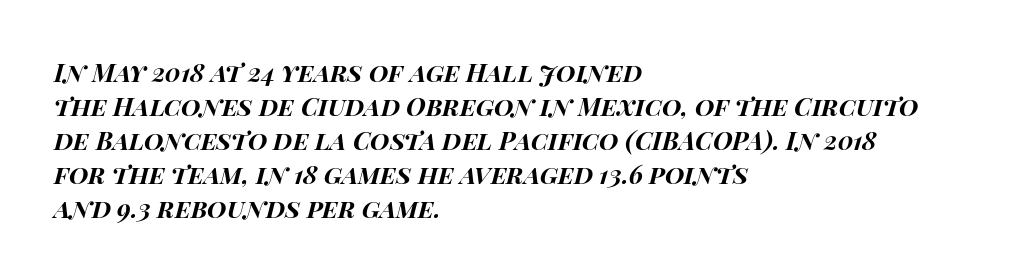
The image shows 25 px bold type, italic (leaning right); set left-aligned, normal line spacing (1.36x), normal letter spacing, not underlined.
